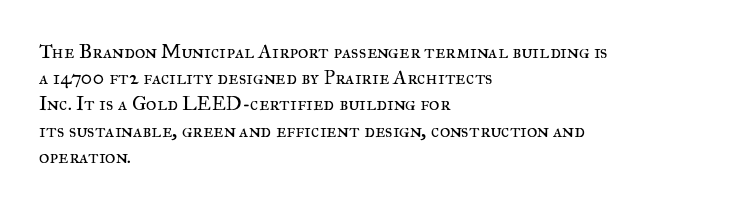
{"italic": "no", "bold": "no", "underline": "no", "align": "left", "line_spacing": "normal", "line_spacing_ratio": 1.31, "letter_spacing": "normal", "letter_spacing_em": 0.0, "glyph_px": 20}
